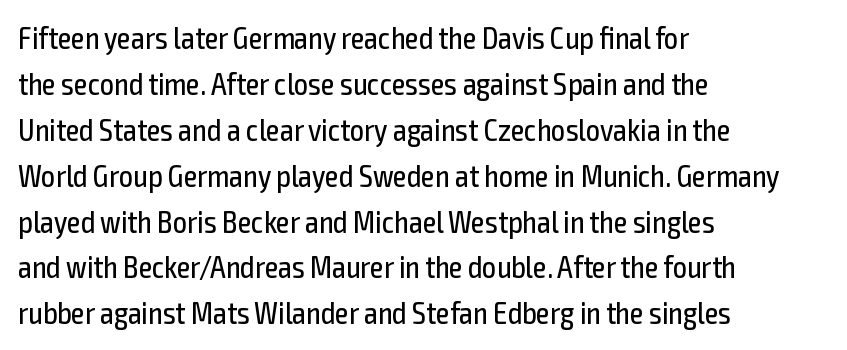
The words here are not underlined. The leading is moderate, giving the passage an even texture. Observe the ordinary spacing: letters are neighbours, not strangers. The lines in this sample share a left origin and differ only in where they stop. Regarding serifs, this sample does without them.
